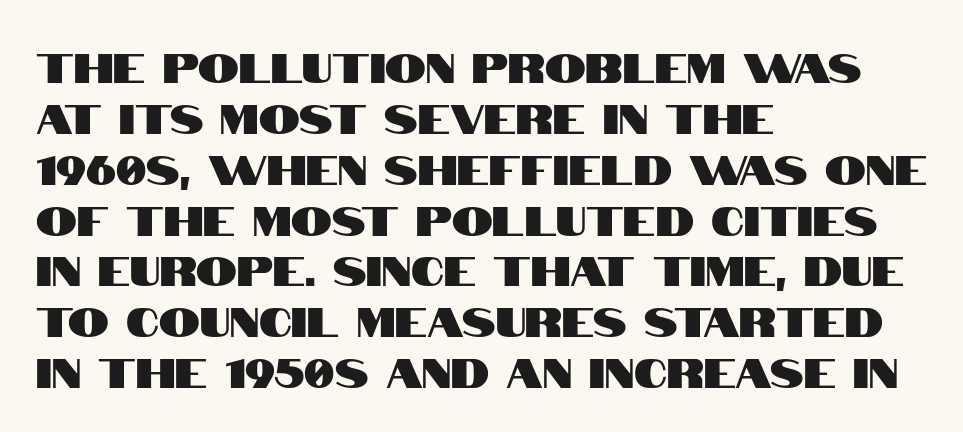
The type is set solid horizontally, with unmodified tracking. A typesetter would mark this as roman, not italic. Spacing verdict: proportional, widths tailored to each character. Note: no serifs on the glyphs. Plain, unruled lines of type.
